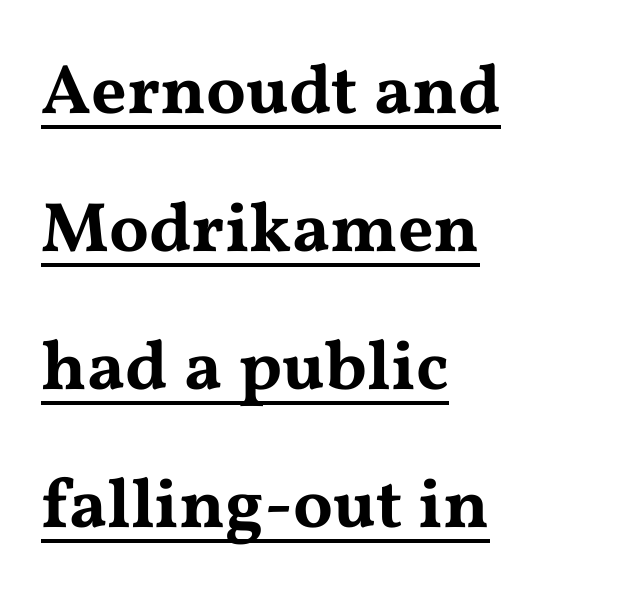
Q: Is the text italic (slanted)? A: No, it is upright.
Q: Is the typeface a serif or a sans-serif typeface? A: Serif.
Q: Is the text underlined? A: Yes.
Q: How is the paragraph aligned? A: Left-aligned.
Q: Is the spacing between letters normal or unusually wide? A: Normal.
Q: Is the spacing between lines tight, normal or loose? A: Loose.
Q: Width (condensed, normal, or wide)? A: Wide.
Q: Stroke contrast? A: Medium.
Q: x-height? A: Medium.
Q: Monospaced? A: No.
